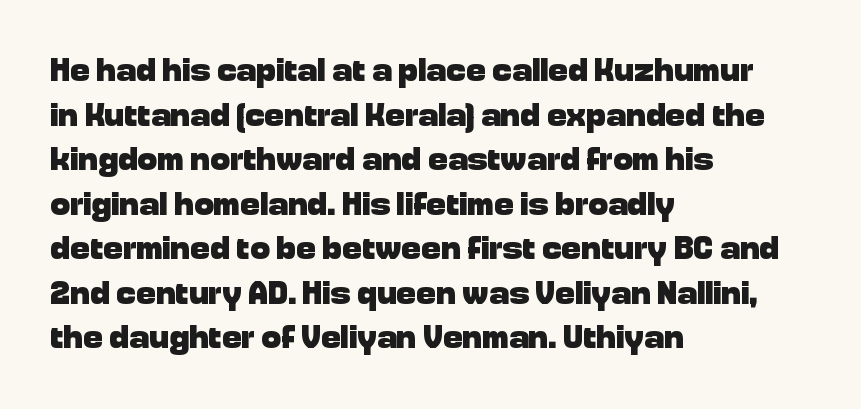
Layout note: lines flush left. Regarding leading, the lines here are spaced in the standard way. A typesetter would call this proportional, since set widths differ per character. The font family rendered here belongs to the sans-serif group.
